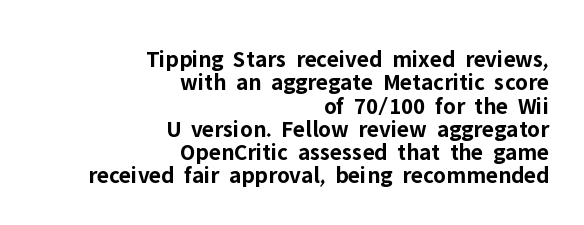
Q: Is the text bold? A: Yes.
Q: Is the text italic (slanted)? A: No, it is upright.
Q: Is the text underlined? A: No.
Q: How is the paragraph aligned? A: Right-aligned.
Q: Is the spacing between letters normal or unusually wide? A: Normal.
Q: Is the spacing between lines tight, normal or loose? A: Tight.
